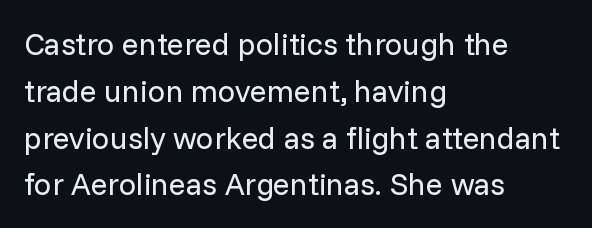
The face looks like a standard text weight, possibly lighter. The text block is weighted toward the left margin, trailing off unevenly rightward. Quick note: interline space is typical. The letters advance in unequal steps, a hallmark of proportional type.
